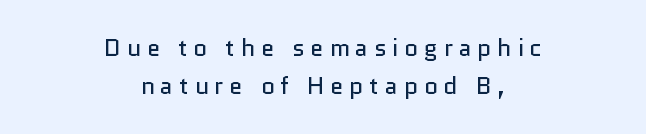
Q: Is the text bold? A: No.
Q: Is the text italic (slanted)? A: No, it is upright.
Q: Is the text underlined? A: No.
Q: How is the paragraph aligned? A: Centered.
Q: Is the spacing between letters normal or unusually wide? A: Unusually wide.
Q: Is the spacing between lines tight, normal or loose? A: Normal.
